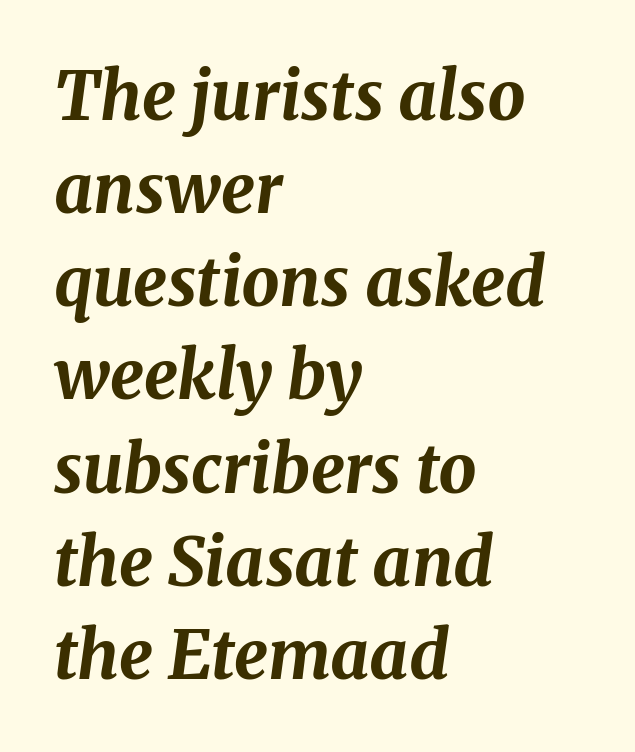
Whoever set this chose a conventional vertical rhythm. Caption: multi-line text, flush left, ragged right. Clear beneath every line of the passage. You'd pick this weight for a headline — it's a proper bold. Here the designer chose a conventional face with non-uniform glyph widths. An italicized treatment has been applied to the whole sample.
